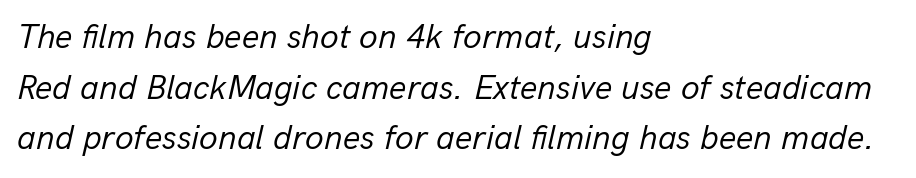
Each row of text sits above clean, open space. Spacing verdict: proportional, widths tailored to each character. Between one letter and the next there's only the usual sliver of space. Does the copy run flush right? No — it runs flush left. The space between consecutive lines is moderate. Is this a heavy cut? Hardly; it is regular or lighter.
